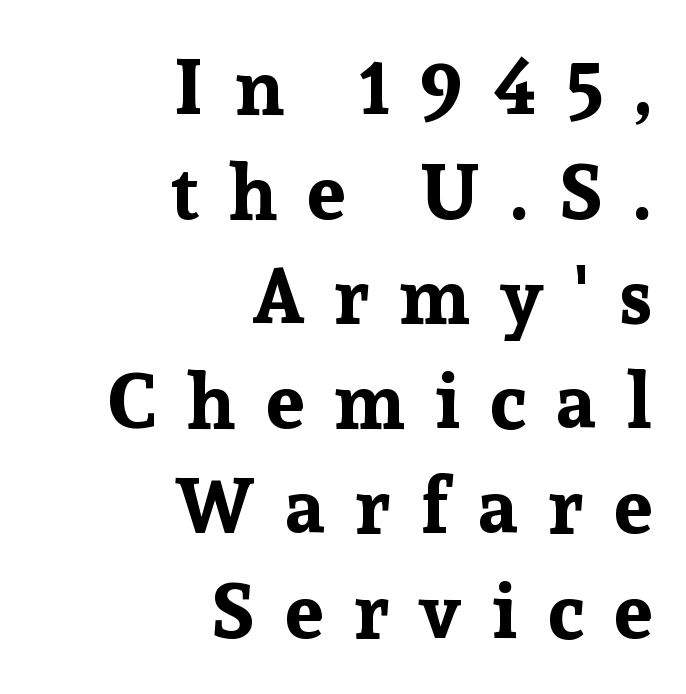
The image shows 77 px bold serif type, upright; set right-aligned, normal line spacing (1.36x), unusually wide letter spacing (+0.39 em), not underlined; low stroke contrast and a medium x-height.
